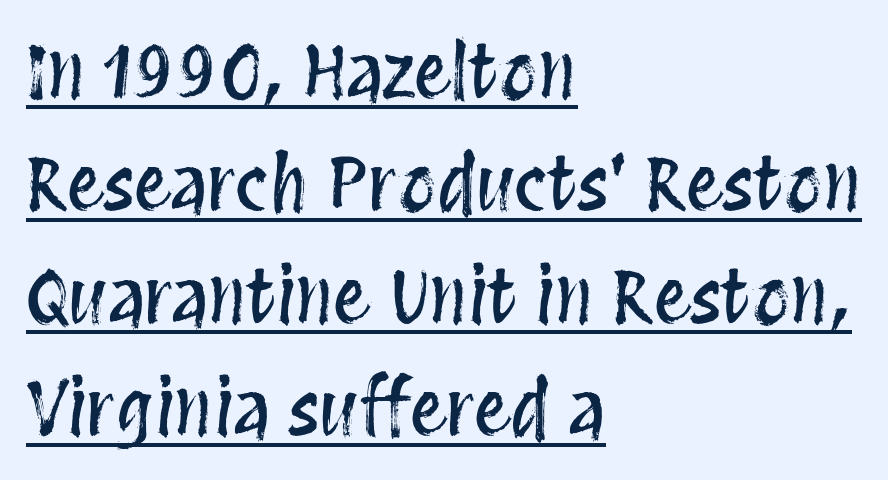
Q: Is the text italic (slanted)? A: No, it is upright.
Q: Is the text underlined? A: Yes.
Q: How is the paragraph aligned? A: Left-aligned.
Q: Is the spacing between letters normal or unusually wide? A: Normal.
Q: Is the spacing between lines tight, normal or loose? A: Normal.
Q: Width (condensed, normal, or wide)? A: Condensed.
Q: Stroke contrast? A: Medium.
Q: x-height? A: Large.
Q: Monospaced? A: No.
